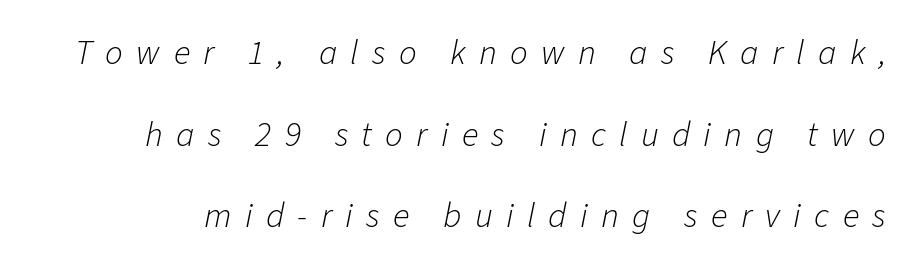
Q: Is the text bold? A: No.
Q: Is the text italic (slanted)? A: Yes, it leans right by about 11 degrees.
Q: Is the text underlined? A: No.
Q: Is the spacing between letters normal or unusually wide? A: Unusually wide.
Q: Is the spacing between lines tight, normal or loose? A: Loose.
Q: Width (condensed, normal, or wide)? A: Normal.
Q: Stroke contrast? A: Low.
Q: x-height? A: Medium.
Q: Monospaced? A: No.
